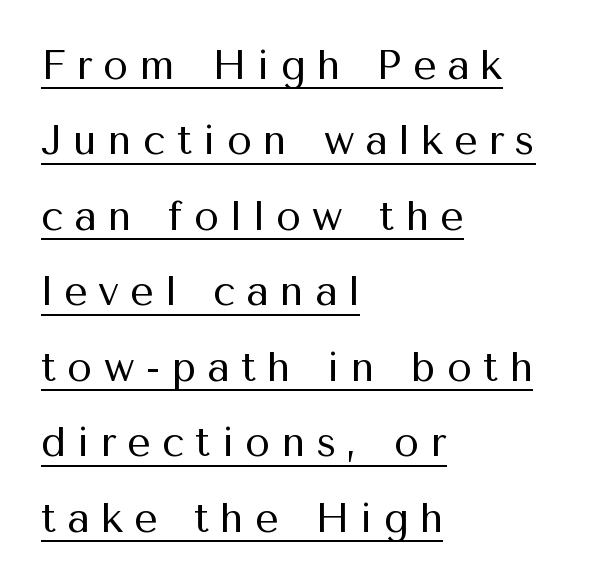
{"serif": "no", "italic": "no", "bold": "no", "weight": "regular", "width": "normal", "stroke_contrast": "medium", "x_height": "medium", "monospaced": "no", "underline": "yes", "align": "left", "line_spacing_ratio": 1.84, "letter_spacing": "wide", "letter_spacing_em": 0.27, "glyph_px": 41}
